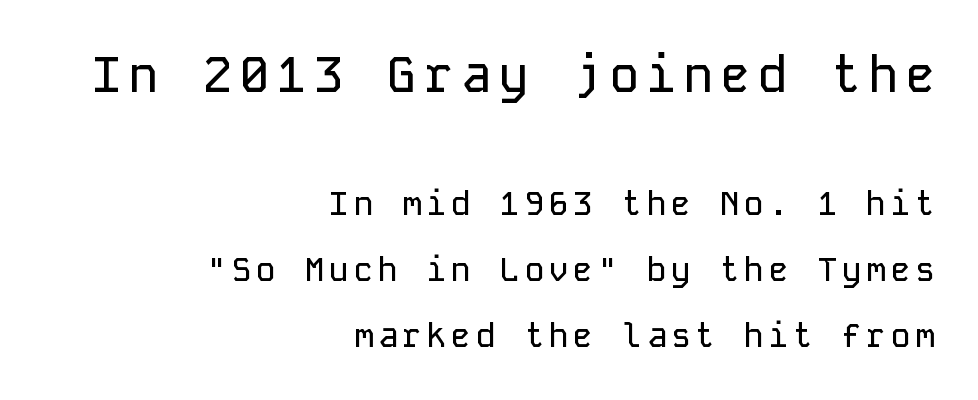
The image shows 50 px sans-serif type, upright, monospaced; set right-aligned, loose line spacing (1.99x), not underlined; the first (top) block is 1.52x larger; low stroke contrast and a medium x-height.
